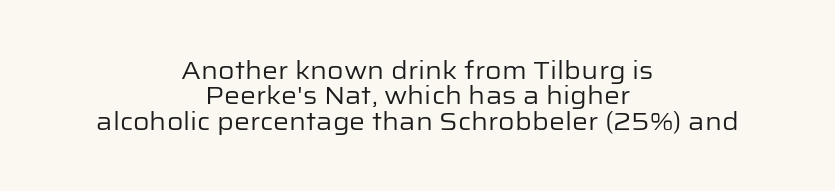
The image shows 25 px text type, upright; set centered, tight line spacing (1.02x), normal letter spacing, not underlined.
